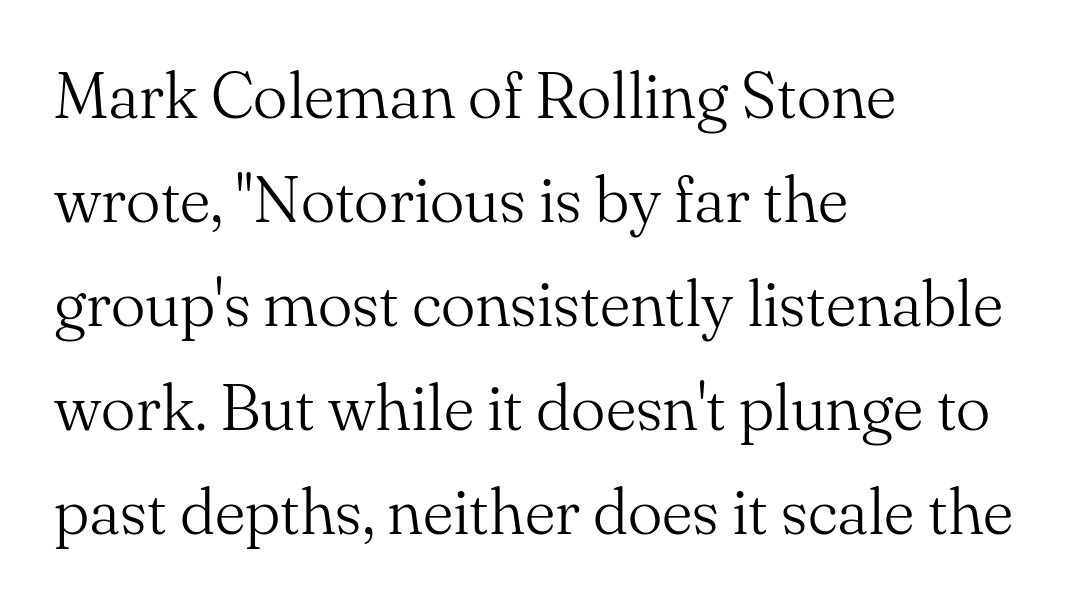
The image shows 65 px light serif type, upright; set left-aligned, normal line spacing (1.6x), normal letter spacing, not underlined; medium stroke contrast and a small x-height.
